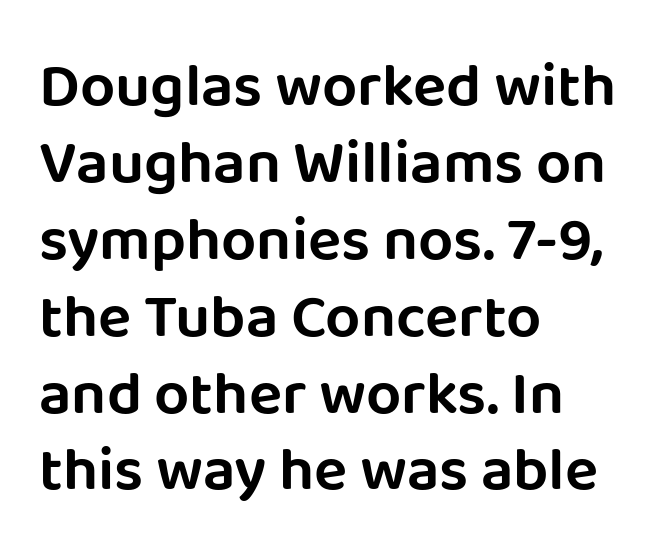
The specimen reads as upright at a glance. In CSS terms this would be text-align: left. Underline: absent. Spacing verdict: proportional, widths tailored to each character. Here the glyphs are tracked normally, forming tight word shapes. The characters display no serif detailing; their extremities are plain.
